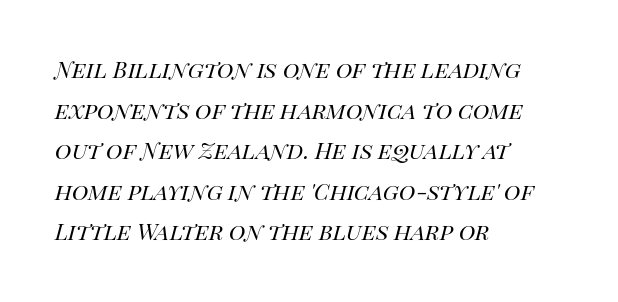
Q: Is the text bold? A: No.
Q: Is the text italic (slanted)? A: Yes, it leans right by about 14 degrees.
Q: Is the text underlined? A: No.
Q: How is the paragraph aligned? A: Left-aligned.
Q: Is the spacing between letters normal or unusually wide? A: Normal.
Q: Is the spacing between lines tight, normal or loose? A: Normal.
Q: Width (condensed, normal, or wide)? A: Normal.
Q: Stroke contrast? A: High.
Q: x-height? A: Large.
Q: Monospaced? A: No.
